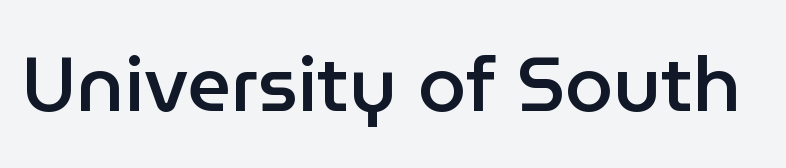
The image shows 77 px semibold sans-serif type, upright; set normal letter spacing, not underlined; low stroke contrast and a medium x-height.
